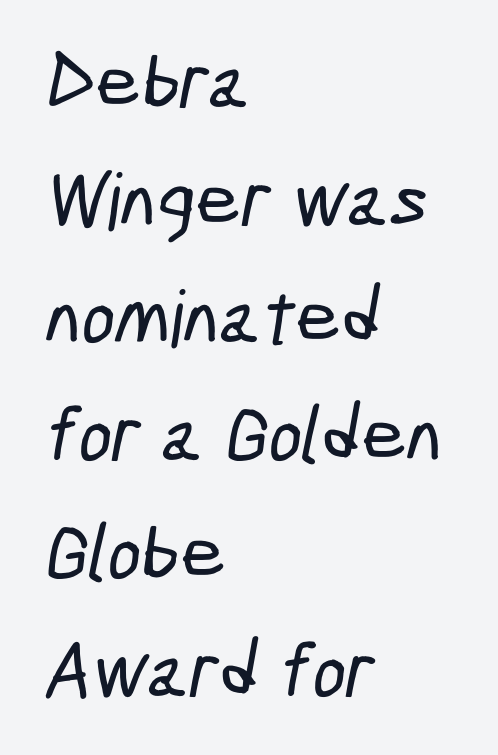
Q: Is the typeface a serif or a sans-serif typeface? A: Sans-serif.
Q: Is the text underlined? A: No.
Q: How is the paragraph aligned? A: Left-aligned.
Q: Is the spacing between letters normal or unusually wide? A: Normal.
Q: Is the spacing between lines tight, normal or loose? A: Normal.
Q: Width (condensed, normal, or wide)? A: Condensed.
Q: Stroke contrast? A: Low.
Q: x-height? A: Medium.
Q: Monospaced? A: No.
